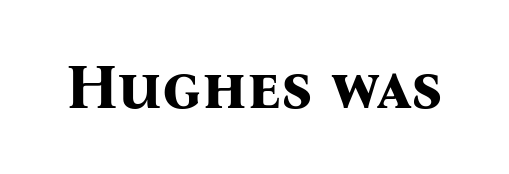
The image shows 63 px bold serif type, upright; set normal letter spacing, not underlined; medium stroke contrast and a medium x-height.
